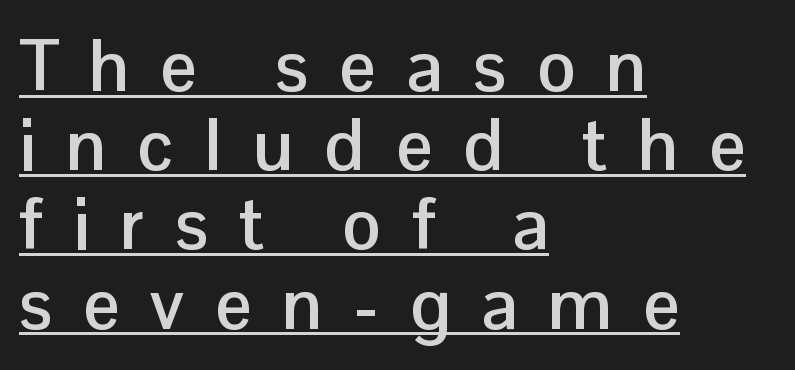
{"serif": "no", "italic": "no", "bold": "yes", "weight": "semibold", "width": "normal", "stroke_contrast": "low", "x_height": "medium", "monospaced": "no", "underline": "yes", "align": "left", "line_spacing": "tight", "line_spacing_ratio": 1.1, "letter_spacing": "wide", "letter_spacing_em": 0.43, "glyph_px": 72}
